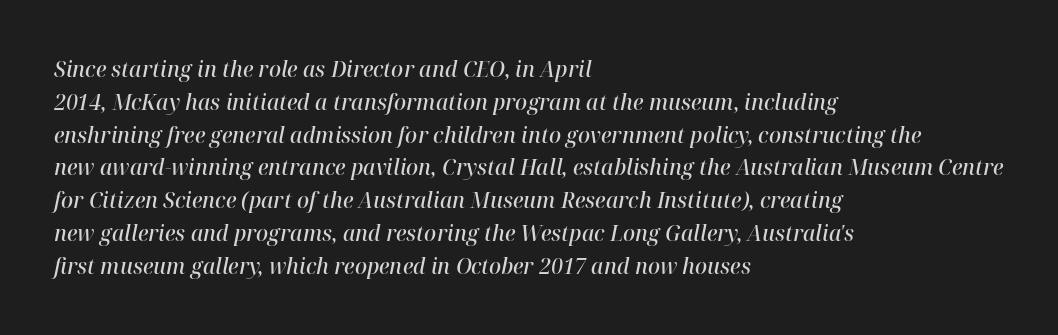
Each glyph is drawn with semibold strokes, heavier than normal yet not fully bold. Honestly, the letter spacing is just normal — you wouldn't notice it. Italic? Definitely — the glyphs are oblique. If you measured baseline to baseline, you'd find a middling distance. All the whitespace from short lines collects on the right.
